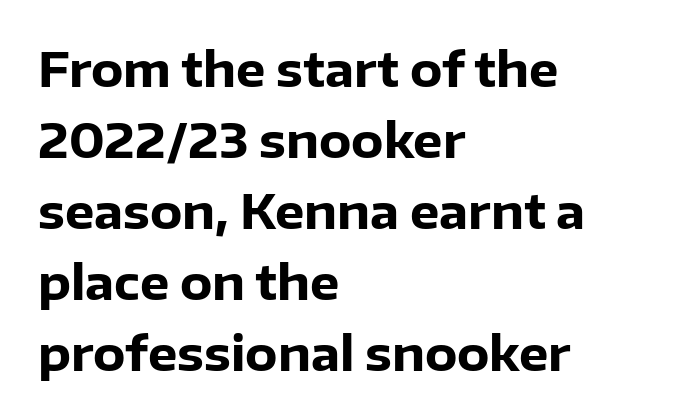
Each row of text sits above clean, open space. A student would call this left alignment; a typographer would say flush left, rag right. The strokes are fattened all the way to bold. Look at the tracking — it's just the regular setting, nothing added. No italicization has been applied; the sample stays upright.
